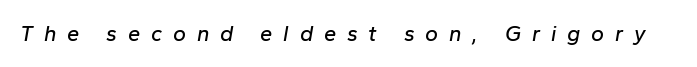
The image shows 22 px text type, italic (leaning right); set unusually wide letter spacing (+0.49 em), not underlined.
